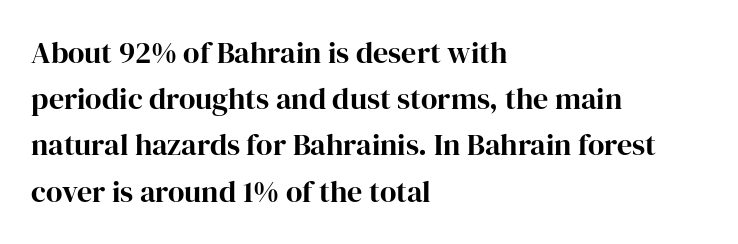
The image shows 30 px bold serif type, upright; set left-aligned, normal line spacing (1.54x), normal letter spacing, not underlined; high stroke contrast and a medium x-height.
